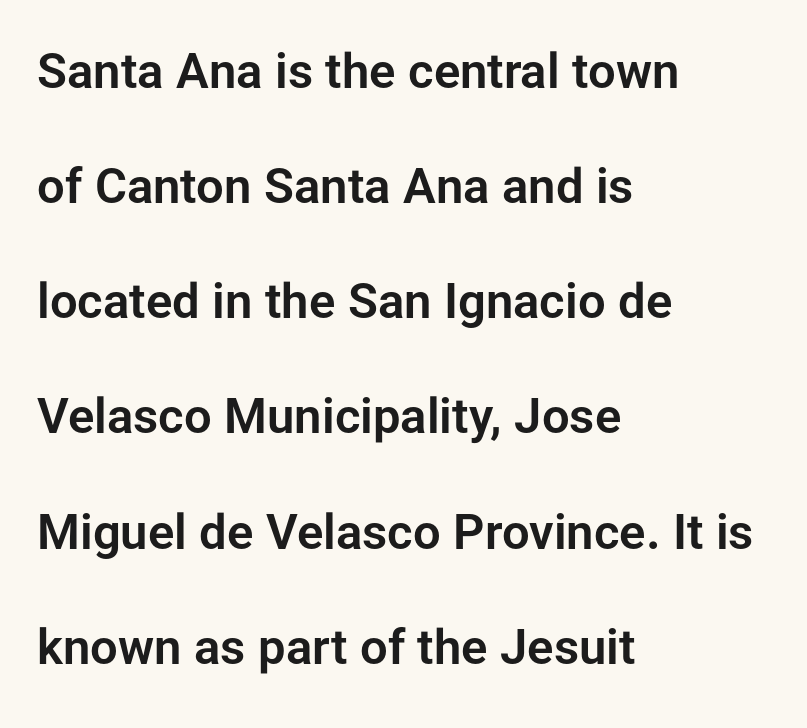
Q: Is the text italic (slanted)? A: No, it is upright.
Q: Is the typeface a serif or a sans-serif typeface? A: Sans-serif.
Q: Is the text underlined? A: No.
Q: How is the paragraph aligned? A: Left-aligned.
Q: Is the spacing between letters normal or unusually wide? A: Normal.
Q: Is the spacing between lines tight, normal or loose? A: Loose.
Q: Width (condensed, normal, or wide)? A: Normal.
Q: Stroke contrast? A: Low.
Q: x-height? A: Medium.
Q: Monospaced? A: No.
